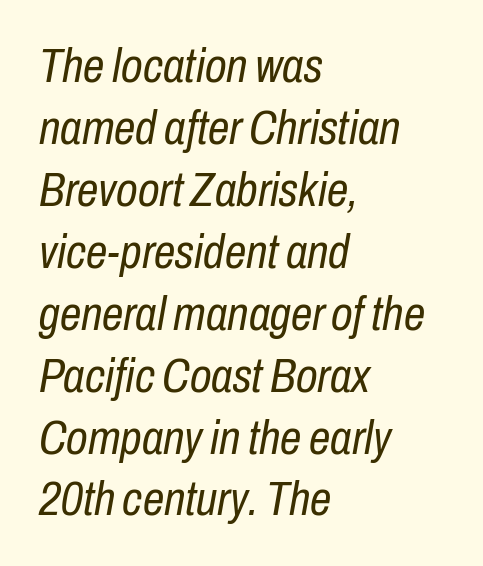
Rule under the text: the space is simply empty. Character widths vary here, with narrow letters taking less room than wide ones. One-word summary of the alignment: left. The type is set solid horizontally, with unmodified tracking. Italic: yes, the glyphs are oblique. The letters look calm and open, with moderate or lighter stems.
